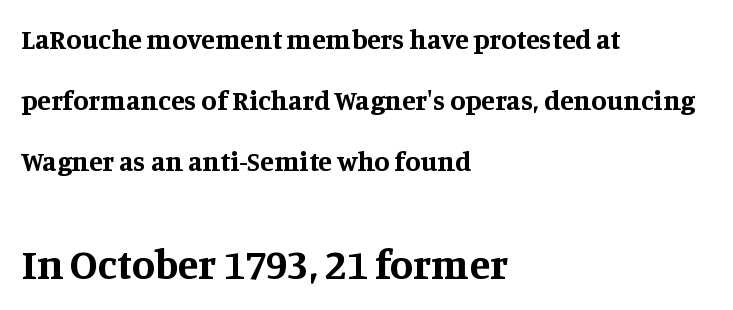
Q: Is the text bold? A: Yes.
Q: Is the text italic (slanted)? A: No, it is upright.
Q: Is the typeface a serif or a sans-serif typeface? A: Serif.
Q: Is the text underlined? A: No.
Q: How is the paragraph aligned? A: Left-aligned.
Q: Is the spacing between letters normal or unusually wide? A: Normal.
Q: Is the spacing between lines tight, normal or loose? A: Loose.
Q: Which block of text is set in a larger size, the first (top) or the second (bottom)? A: The second (bottom) one.
Q: Width (condensed, normal, or wide)? A: Normal.
Q: Stroke contrast? A: Medium.
Q: x-height? A: Large.
Q: Monospaced? A: No.
